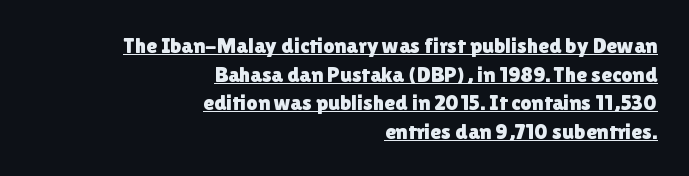
The image shows 22 px text type, upright; set right-aligned, normal line spacing (1.3x), normal letter spacing, underlined.
